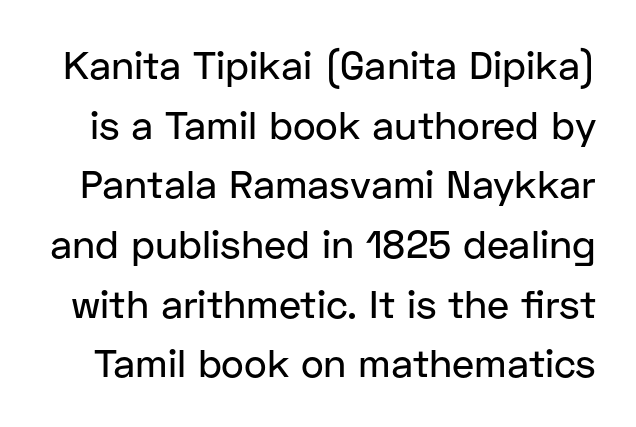
Q: Is the text italic (slanted)? A: No, it is upright.
Q: Is the typeface a serif or a sans-serif typeface? A: Sans-serif.
Q: Is the text underlined? A: No.
Q: Is the spacing between letters normal or unusually wide? A: Normal.
Q: Is the spacing between lines tight, normal or loose? A: Normal.
Q: Width (condensed, normal, or wide)? A: Normal.
Q: Stroke contrast? A: Low.
Q: x-height? A: Medium.
Q: Monospaced? A: No.
